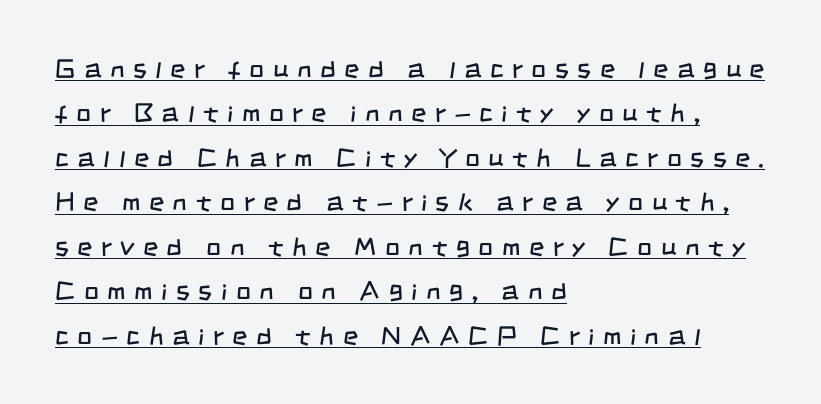
The lines in this sample share a left origin and differ only in where they stop. The weight tops out at a normal text grade. The sample's only ornament is a line tracing under the words. The gaps between neighbouring characters are conspicuously large.
